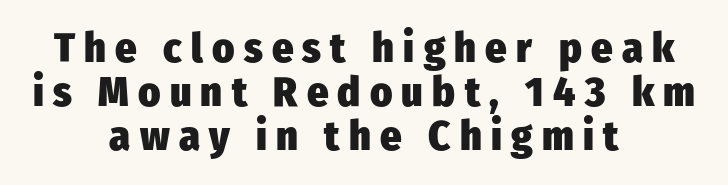
Posture: upright roman. Nobody drew a line under any word here. Words appear elongated and porous because spacing is wide. Look at the stroke-to-counter ratio: heavy, a bold. In terms of leading, this rendering errs on the cramped side.
